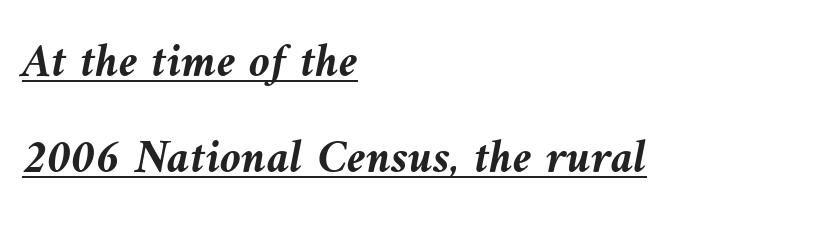
Q: Is the text bold? A: Yes.
Q: Is the text italic (slanted)? A: Yes, it leans left by about 9 degrees.
Q: Is the text underlined? A: Yes.
Q: How is the paragraph aligned? A: Left-aligned.
Q: Is the spacing between letters normal or unusually wide? A: Normal.
Q: Is the spacing between lines tight, normal or loose? A: Loose.
Q: Width (condensed, normal, or wide)? A: Normal.
Q: Stroke contrast? A: Medium.
Q: x-height? A: Medium.
Q: Monospaced? A: No.
